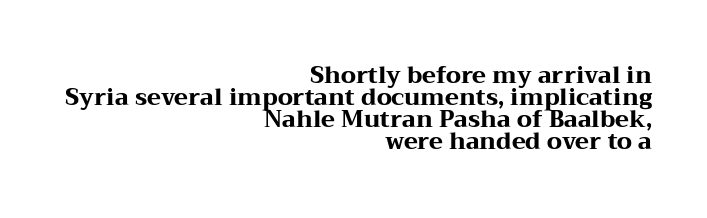
The image shows 23 px bold type, upright; set right-aligned, tight line spacing (0.96x), normal letter spacing, not underlined.
